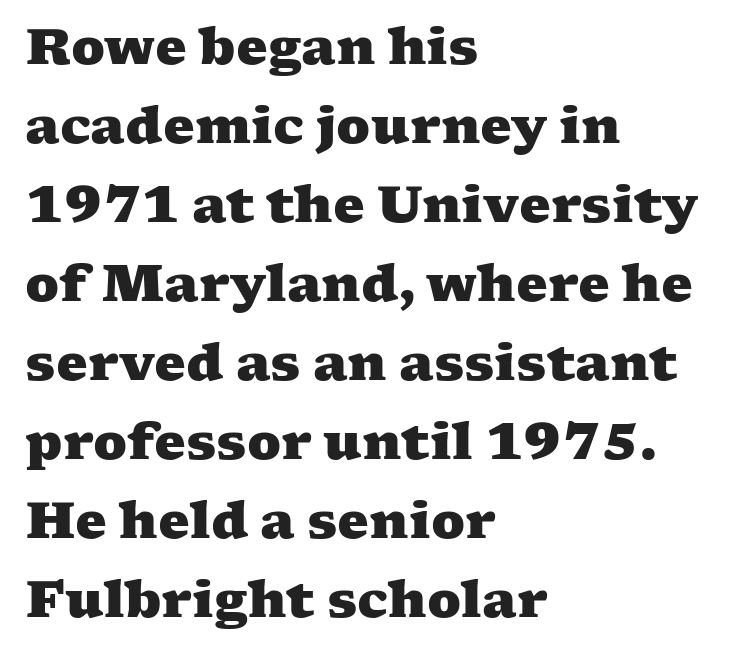
{"serif": "yes", "bold": "yes", "weight": "heavy", "width": "wide", "stroke_contrast": "medium", "x_height": "medium", "monospaced": "no", "underline": "no", "align": "left", "line_spacing": "normal", "line_spacing_ratio": 1.58, "letter_spacing": "normal", "letter_spacing_em": 0.0, "glyph_px": 50}
